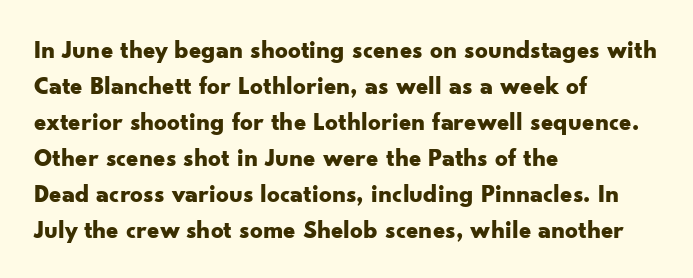
The image shows 25 px bold type, upright; set left-aligned, normal line spacing (1.44x), normal letter spacing, not underlined.
